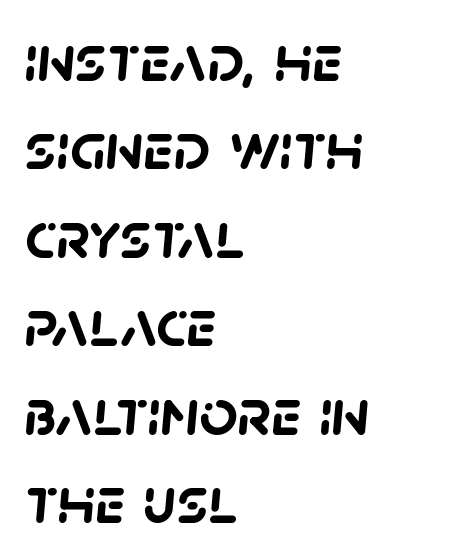
The face used here is proportionally spaced, like ordinary book or web type. In terms of leading, this rendering sits right in the middle. Letters rest on an invisible, unmarked baseline. Caption: standard tracking, unaltered.
